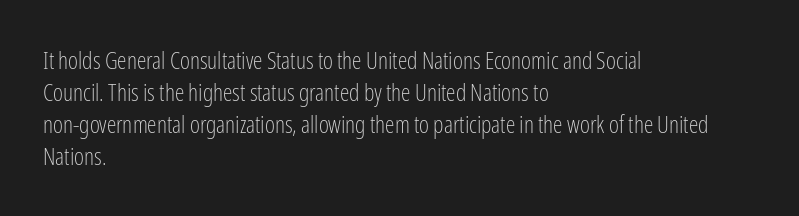
A bare baseline throughout the passage. Does the lettering tilt? It doesn't — this is upright. Leftover space on each line is placed entirely after the last word. Regarding leading, the lines here are spaced in the standard way. Inter-character spacing is left at the font's built-in metrics. Compared with a typical body face, this is equally light or lighter still.
